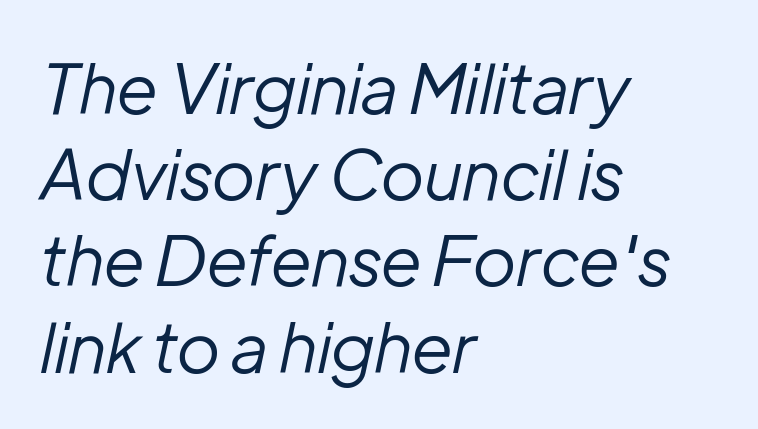
Q: Is the text bold? A: No.
Q: Is the text italic (slanted)? A: Yes, it leans right by about 12 degrees.
Q: Is the text underlined? A: No.
Q: How is the paragraph aligned? A: Left-aligned.
Q: Is the spacing between letters normal or unusually wide? A: Normal.
Q: Is the spacing between lines tight, normal or loose? A: Normal.
Q: Width (condensed, normal, or wide)? A: Normal.
Q: Stroke contrast? A: Low.
Q: x-height? A: Medium.
Q: Monospaced? A: No.
